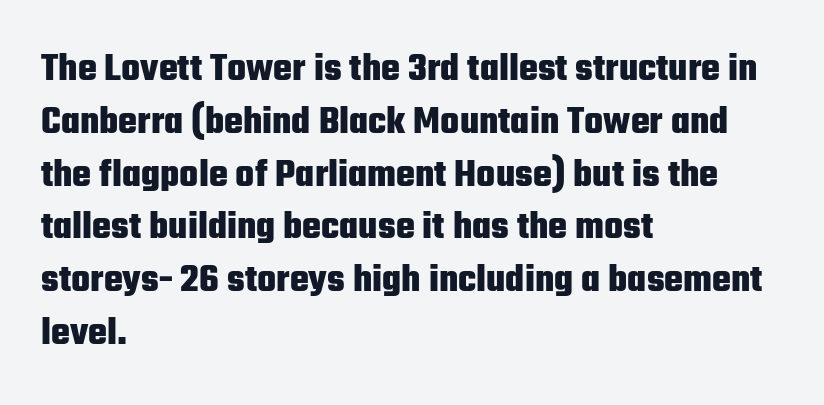
The image shows 40 px heavy, condensed sans-serif type, upright; set left-aligned, normal line spacing (1.32x), normal letter spacing, not underlined; low stroke contrast and a medium x-height.
